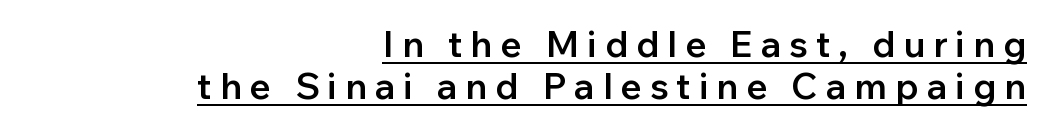
The image shows 37 px semibold sans-serif type, upright; set right-aligned, tight line spacing (1.13x), unusually wide letter spacing (+0.21 em), underlined; low stroke contrast and a medium x-height.
